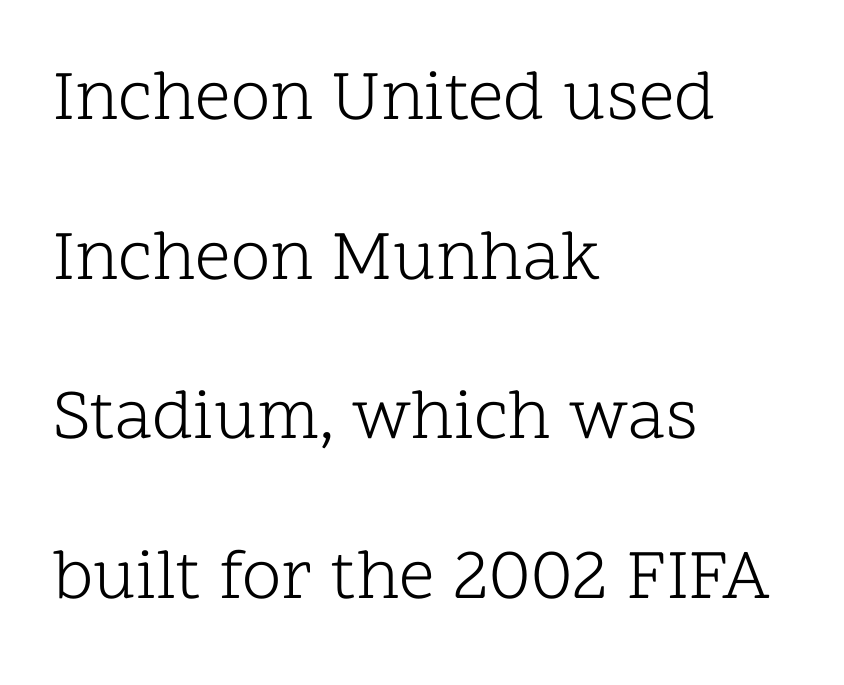
Q: Is the text bold? A: No.
Q: Is the text italic (slanted)? A: No, it is upright.
Q: Is the typeface a serif or a sans-serif typeface? A: Serif.
Q: Is the text underlined? A: No.
Q: How is the paragraph aligned? A: Left-aligned.
Q: Is the spacing between letters normal or unusually wide? A: Normal.
Q: Is the spacing between lines tight, normal or loose? A: Loose.
Q: Width (condensed, normal, or wide)? A: Normal.
Q: Stroke contrast? A: Low.
Q: x-height? A: Medium.
Q: Monospaced? A: No.
